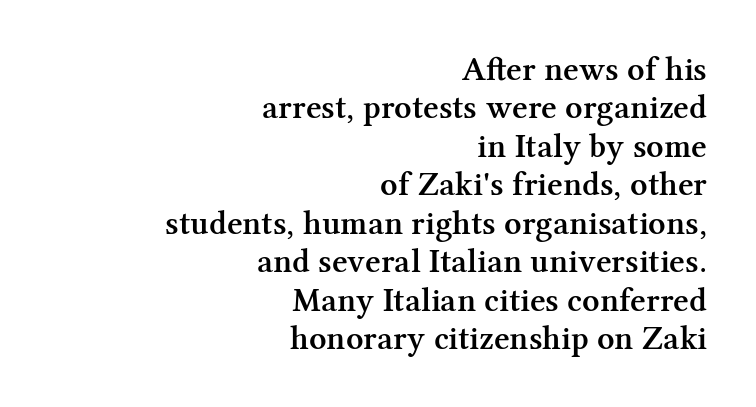
Q: Is the text bold? A: Semi-bold.
Q: Is the text italic (slanted)? A: No, it is upright.
Q: Is the typeface a serif or a sans-serif typeface? A: Serif.
Q: Is the text underlined? A: No.
Q: How is the paragraph aligned? A: Right-aligned.
Q: Is the spacing between letters normal or unusually wide? A: Normal.
Q: Is the spacing between lines tight, normal or loose? A: Tight.
Q: Width (condensed, normal, or wide)? A: Normal.
Q: Stroke contrast? A: Medium.
Q: x-height? A: Medium.
Q: Monospaced? A: No.
